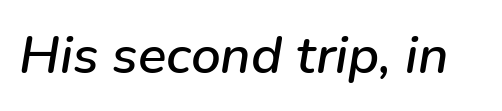
Think of a printed novel: that variable character pitch is what you see here. Clear beneath every line of the passage. Characters follow at the spacing the type designer built in. The axis of the letterforms is tilted away from vertical.
